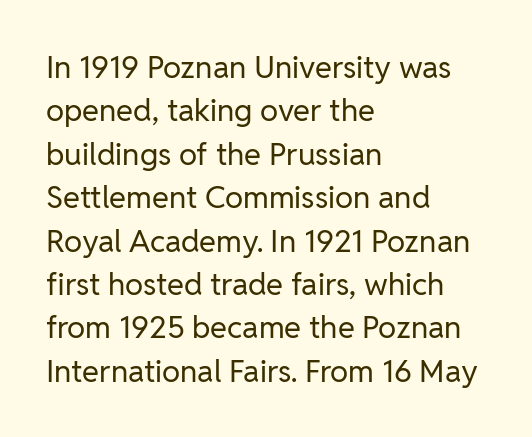
Honestly, the letter spacing is just normal — you wouldn't notice it. Font category for this specimen: sans-serif. A typesetter would call this proportional, since set widths differ per character. Plain, unruled lines of type. A normal amount of white space separates one row of letters from the next. Where is the straight margin? On the left.
